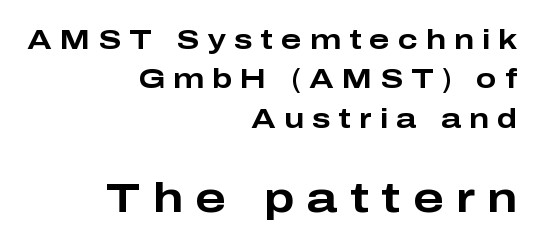
The image shows 41 px bold, wide sans-serif type, upright; set right-aligned, normal line spacing (1.46x), unusually wide letter spacing (+0.3 em), not underlined; the second (bottom) block is 1.52x larger; low stroke contrast and a medium x-height.
